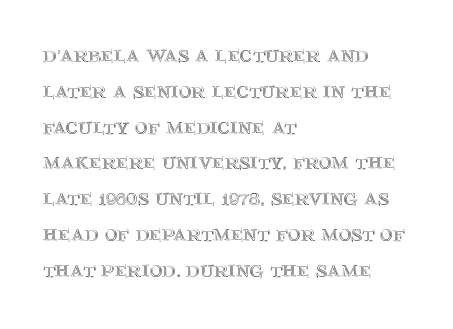
The image shows 24 px text type, upright; set left-aligned, normal line spacing (1.49x), normal letter spacing, not underlined.
